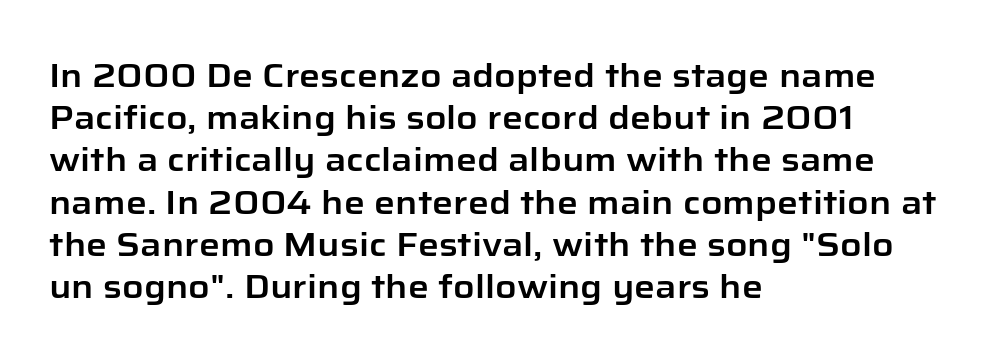
Q: Is the text italic (slanted)? A: No, it is upright.
Q: Is the typeface a serif or a sans-serif typeface? A: Sans-serif.
Q: Is the text underlined? A: No.
Q: How is the paragraph aligned? A: Left-aligned.
Q: Is the spacing between letters normal or unusually wide? A: Normal.
Q: Is the spacing between lines tight, normal or loose? A: Normal.
Q: Width (condensed, normal, or wide)? A: Normal.
Q: Stroke contrast? A: Low.
Q: x-height? A: Medium.
Q: Monospaced? A: No.
